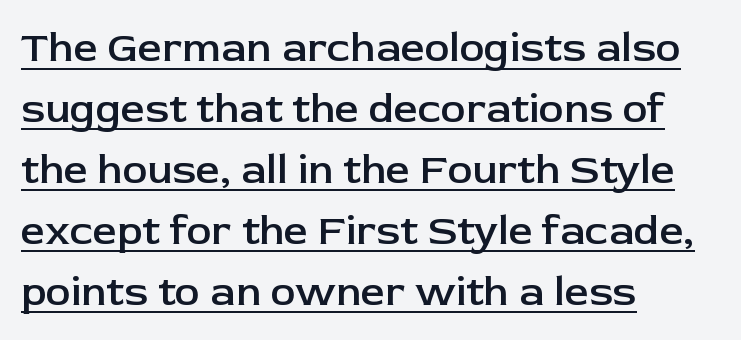
Q: Is the text bold? A: Semi-bold.
Q: Is the text italic (slanted)? A: No, it is upright.
Q: Is the typeface a serif or a sans-serif typeface? A: Sans-serif.
Q: Is the text underlined? A: Yes.
Q: How is the paragraph aligned? A: Left-aligned.
Q: Is the spacing between letters normal or unusually wide? A: Normal.
Q: Is the spacing between lines tight, normal or loose? A: Normal.
Q: Width (condensed, normal, or wide)? A: Normal.
Q: Stroke contrast? A: Low.
Q: x-height? A: Medium.
Q: Monospaced? A: No.
